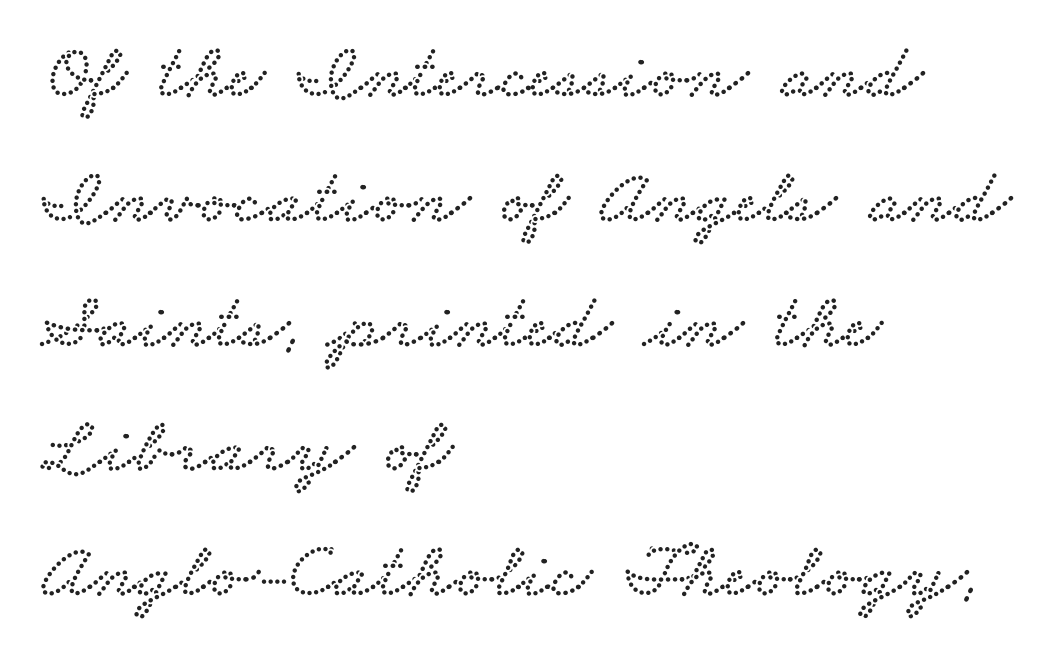
{"serif": "yes", "width": "wide", "stroke_contrast": "low", "x_height": "small", "monospaced": "no", "underline": "no", "align": "left", "line_spacing": "normal", "line_spacing_ratio": 1.56, "letter_spacing": "normal", "letter_spacing_em": 0.0, "glyph_px": 80}
